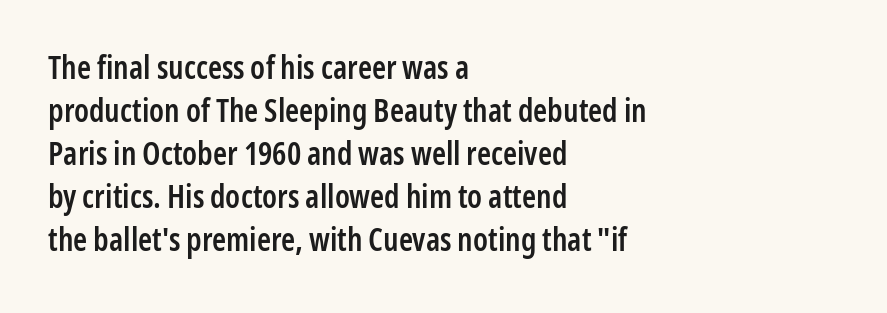
{"serif": "no", "italic": "no", "bold": "semi", "weight": "semibold", "width": "condensed", "stroke_contrast": "low", "x_height": "medium", "monospaced": "no", "underline": "no", "align": "left", "line_spacing": "normal", "line_spacing_ratio": 1.34, "letter_spacing": "normal", "letter_spacing_em": 0.0, "glyph_px": 32}
